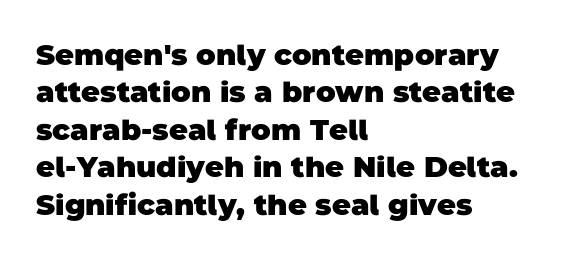
Q: Is the text bold? A: Yes.
Q: Is the typeface a serif or a sans-serif typeface? A: Sans-serif.
Q: Is the text underlined? A: No.
Q: How is the paragraph aligned? A: Left-aligned.
Q: Is the spacing between letters normal or unusually wide? A: Normal.
Q: Is the spacing between lines tight, normal or loose? A: Normal.
Q: Width (condensed, normal, or wide)? A: Normal.
Q: Stroke contrast? A: Low.
Q: x-height? A: Large.
Q: Monospaced? A: No.
